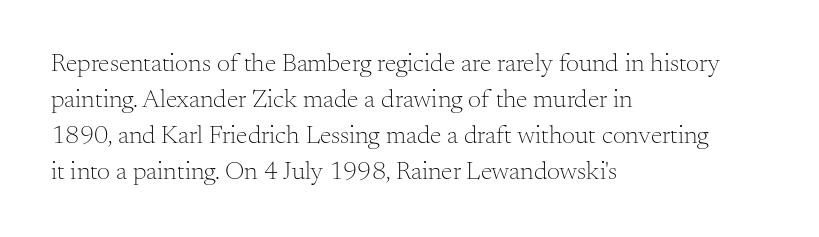
The image shows 26 px text type, upright; set left-aligned, normal line spacing (1.38x), normal letter spacing, not underlined.
